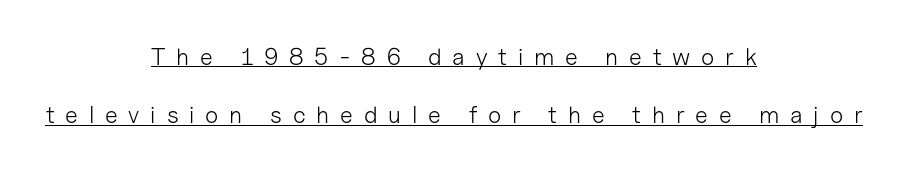
Q: Is the text bold? A: No.
Q: Is the text italic (slanted)? A: No, it is upright.
Q: Is the text underlined? A: Yes.
Q: How is the paragraph aligned? A: Centered.
Q: Is the spacing between letters normal or unusually wide? A: Unusually wide.
Q: Is the spacing between lines tight, normal or loose? A: Loose.
